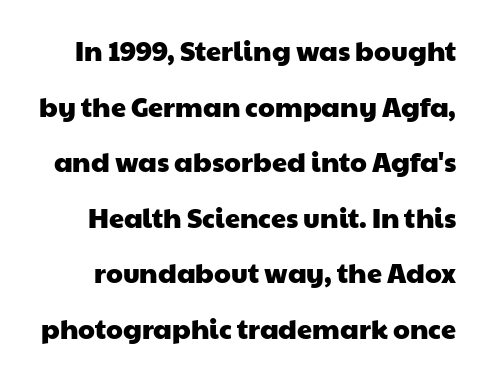
The image shows 27 px text type; set loose line spacing (2.06x), normal letter spacing, not underlined.
